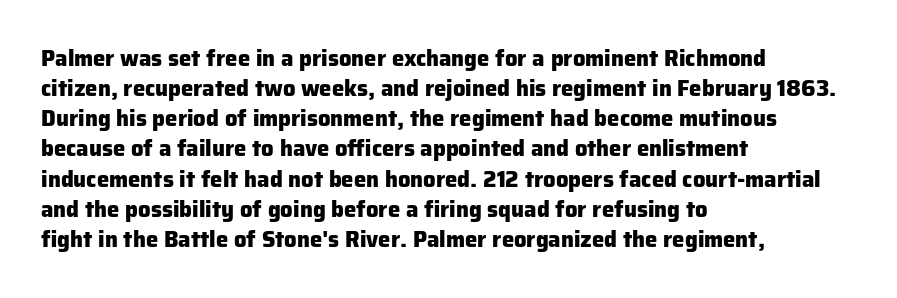
The paragraph shown leans on its left margin. This block has exactly the height ordinary leading produces. Italic: no, the glyphs are upright roman. The baseline area is clear.
